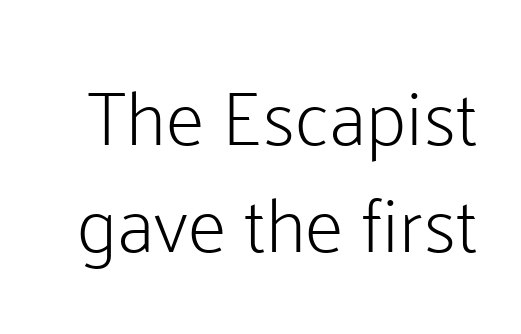
{"serif": "no", "italic": "no", "bold": "no", "weight": "light", "width": "normal", "stroke_contrast": "low", "x_height": "medium", "monospaced": "no", "underline": "no", "line_spacing": "normal", "line_spacing_ratio": 1.39, "letter_spacing": "normal", "letter_spacing_em": 0.0, "glyph_px": 77}
